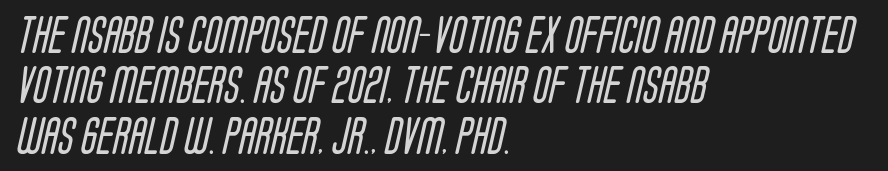
{"serif": "no", "bold": "no", "weight": "regular", "width": "condensed", "stroke_contrast": "low", "x_height": "large", "monospaced": "no", "underline": "no", "align": "left", "line_spacing": "normal", "line_spacing_ratio": 1.36, "letter_spacing": "normal", "letter_spacing_em": 0.0, "glyph_px": 37}
